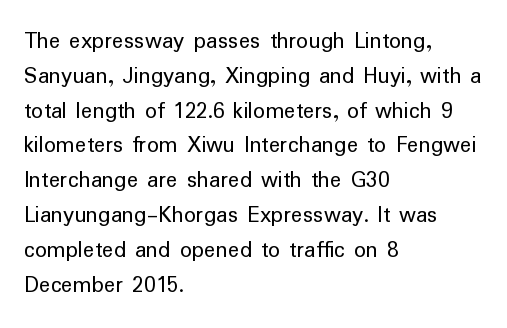
Q: Is the text bold? A: No.
Q: Is the text italic (slanted)? A: No, it is upright.
Q: Is the text underlined? A: No.
Q: How is the paragraph aligned? A: Left-aligned.
Q: Is the spacing between letters normal or unusually wide? A: Normal.
Q: Is the spacing between lines tight, normal or loose? A: Normal.
